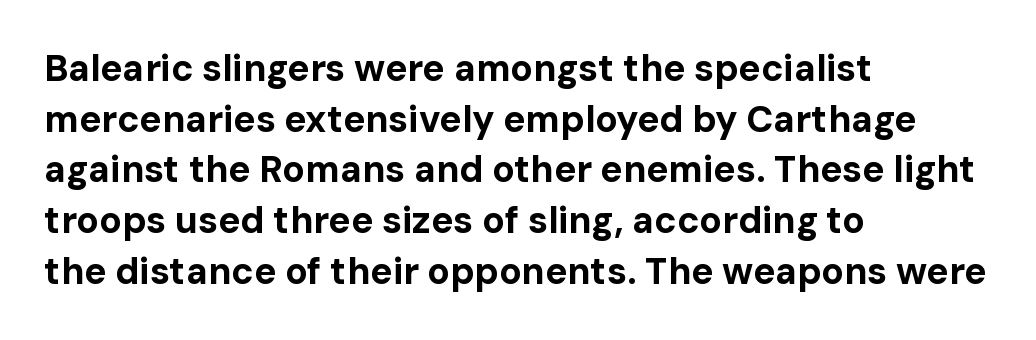
The image shows 37 px bold sans-serif type, upright; set left-aligned, normal line spacing (1.37x), normal letter spacing, not underlined; low stroke contrast and a medium x-height.
